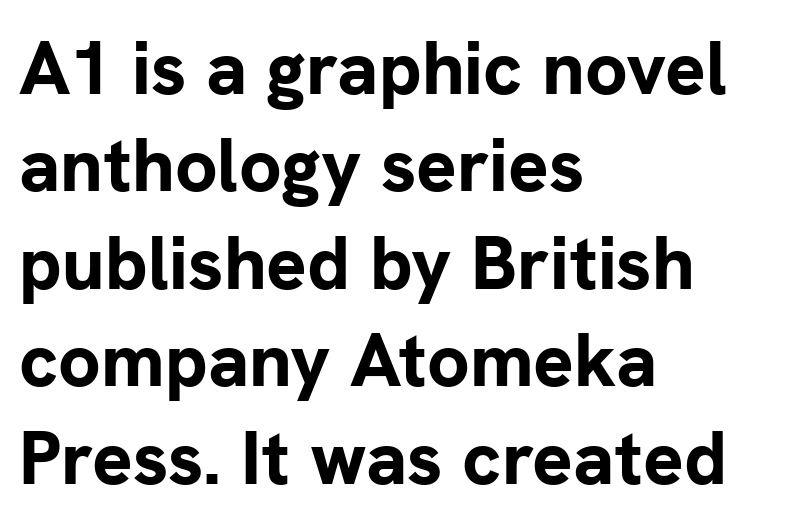
The image shows 75 px bold sans-serif type, upright; set left-aligned, normal line spacing (1.3x), normal letter spacing, not underlined; low stroke contrast and a medium x-height.
